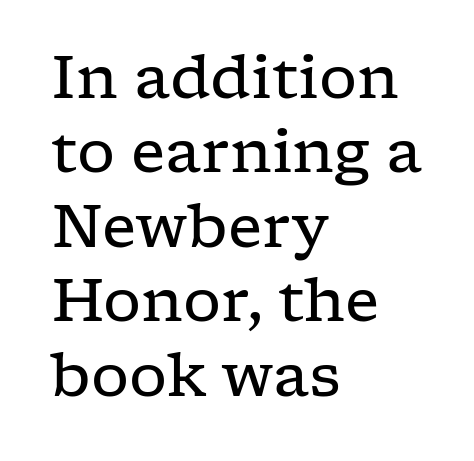
The image shows 60 px regular-weight, wide serif type, upright; set left-aligned, line spacing 1.24x, normal letter spacing, not underlined; low stroke contrast and a medium x-height.
